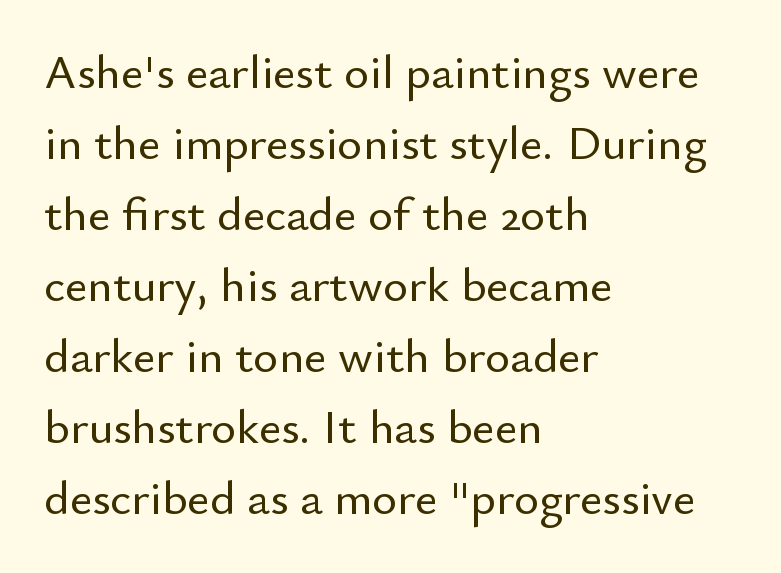
Q: Is the text italic (slanted)? A: No, it is upright.
Q: Is the typeface a serif or a sans-serif typeface? A: Sans-serif.
Q: Is the text underlined? A: No.
Q: How is the paragraph aligned? A: Left-aligned.
Q: Is the spacing between letters normal or unusually wide? A: Normal.
Q: Is the spacing between lines tight, normal or loose? A: Normal.
Q: Width (condensed, normal, or wide)? A: Normal.
Q: Stroke contrast? A: Low.
Q: x-height? A: Small.
Q: Monospaced? A: No.
